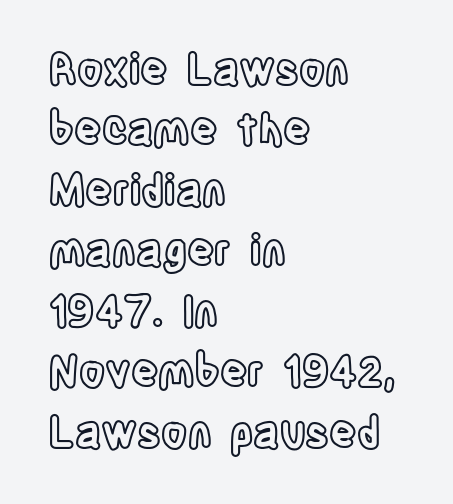
The image shows 42 px condensed type, upright; set left-aligned, normal line spacing (1.44x), normal letter spacing, not underlined; a large x-height.
